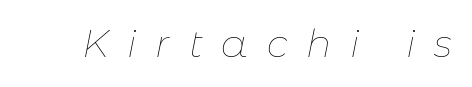
Q: Is the text bold? A: No.
Q: Is the text italic (slanted)? A: Yes, it leans right by about 11 degrees.
Q: Is the text underlined? A: No.
Q: Is the spacing between letters normal or unusually wide? A: Unusually wide.
Q: Width (condensed, normal, or wide)? A: Normal.
Q: Stroke contrast? A: Low.
Q: x-height? A: Medium.
Q: Monospaced? A: No.
